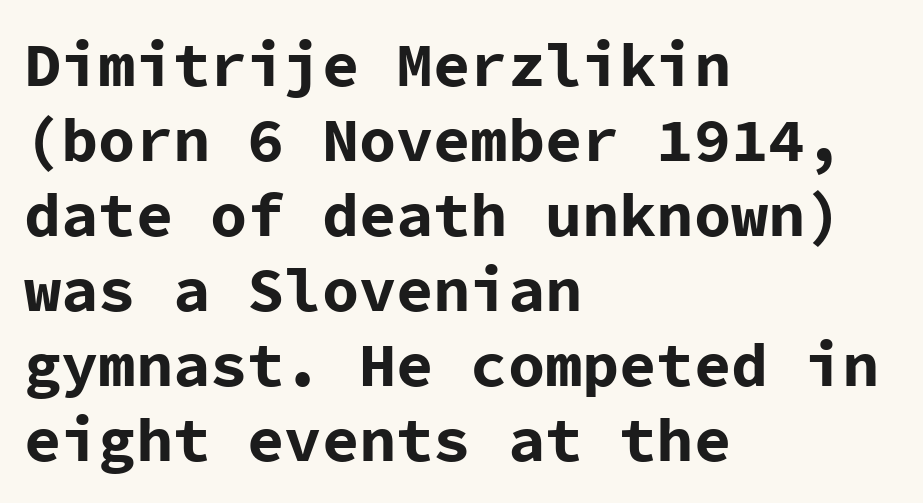
{"serif": "no", "italic": "no", "bold": "yes", "weight": "bold", "width": "normal", "stroke_contrast": "low", "x_height": "medium", "monospaced": "yes", "underline": "no", "align": "left", "line_spacing_ratio": 1.21, "letter_spacing": "normal", "letter_spacing_em": 0.0, "glyph_px": 62}
